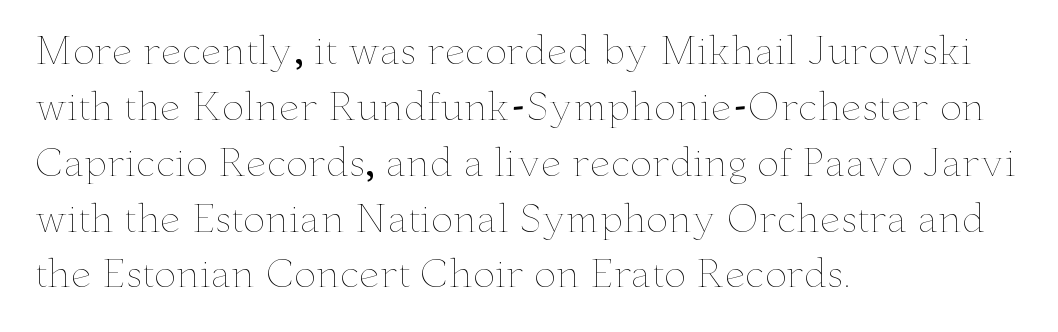
The image shows 37 px thin, wide type, upright; set left-aligned, normal line spacing (1.51x), normal letter spacing, not underlined; low stroke contrast and a small x-height.
